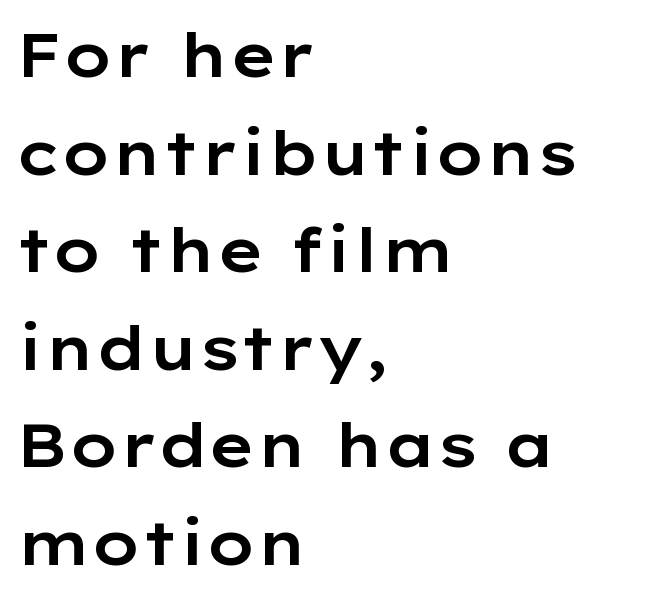
The image shows 61 px wide sans-serif type, upright; set left-aligned, normal line spacing (1.6x), normal letter spacing, not underlined; low stroke contrast and a medium x-height.
